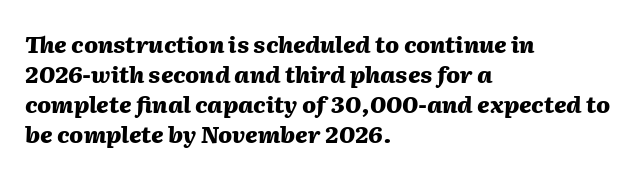
The passage shown has conventional tracking throughout. Short and long lines alike share a common starting point at left. The block of text has a typical density, with ordinary space between rows. Unmarked baselines from the first word to the last. Typesetter's note: full bold, strokes at maximum text heaviness. Rendered with sloped, italic letterforms.
